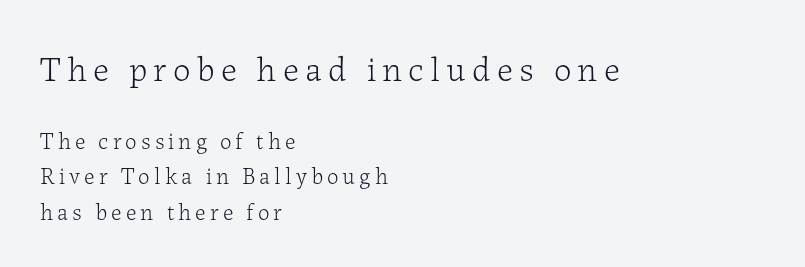
{"serif": "yes", "italic": "no", "bold": "no", "weight": "light", "width": "normal", "stroke_contrast": "low", "x_height": "medium", "monospaced": "no", "underline": "no", "align": "left", "line_spacing": "normal", "line_spacing_ratio": 1.54, "larger_block": "first", "size_ratio": 1.52, "glyph_px": 35}
